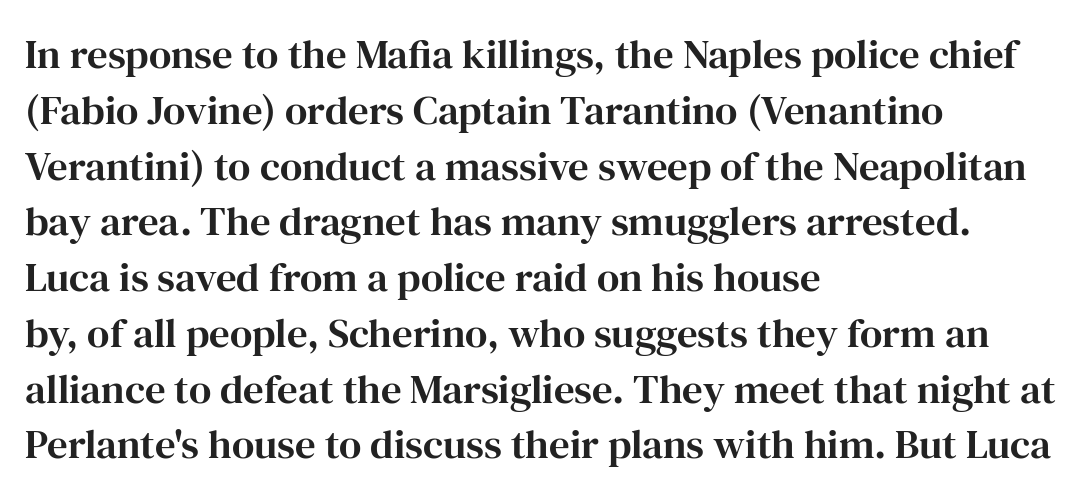
{"serif": "yes", "italic": "no", "width": "normal", "stroke_contrast": "high", "x_height": "medium", "monospaced": "no", "underline": "no", "align": "left", "line_spacing": "normal", "line_spacing_ratio": 1.36, "letter_spacing": "normal", "letter_spacing_em": 0.0, "glyph_px": 41}
